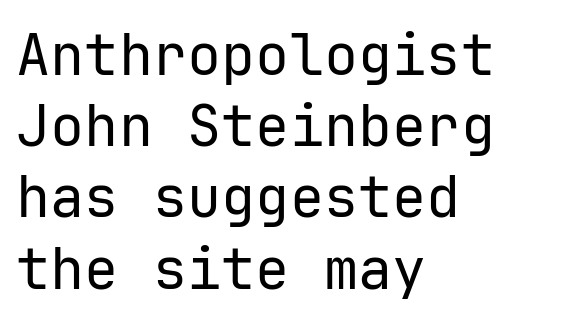
Q: Is the text bold? A: No.
Q: Is the text italic (slanted)? A: No, it is upright.
Q: Is the typeface a serif or a sans-serif typeface? A: Sans-serif.
Q: Is the text underlined? A: No.
Q: How is the paragraph aligned? A: Left-aligned.
Q: Is the spacing between letters normal or unusually wide? A: Normal.
Q: Is the spacing between lines tight, normal or loose? A: Normal.
Q: Width (condensed, normal, or wide)? A: Normal.
Q: Stroke contrast? A: Low.
Q: x-height? A: Medium.
Q: Monospaced? A: Yes.
